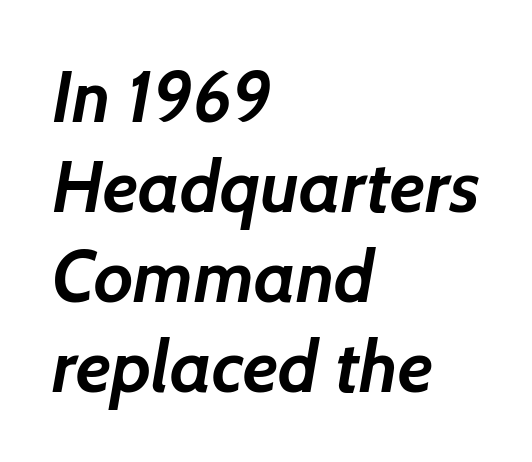
The leading is moderate, giving the passage an even texture. Reading down the block, your eye returns to a fixed left position each line. Does the weight exceed regular? Yes, all the way to bold. Check the space under the baseline: it is left empty. No feet cap the strokes, marking this as sans-serif type.
